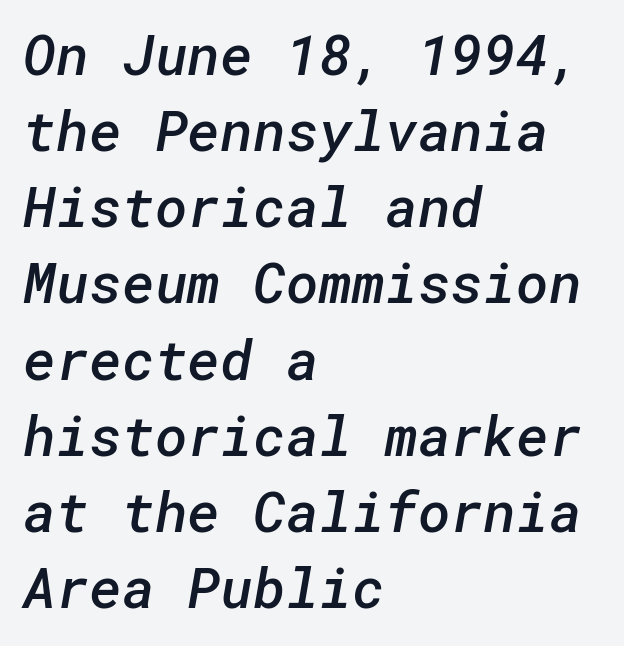
Q: Is the text bold? A: Semi-bold.
Q: Is the typeface a serif or a sans-serif typeface? A: Sans-serif.
Q: Is the text underlined? A: No.
Q: How is the paragraph aligned? A: Left-aligned.
Q: Is the spacing between letters normal or unusually wide? A: Normal.
Q: Is the spacing between lines tight, normal or loose? A: Normal.
Q: Width (condensed, normal, or wide)? A: Normal.
Q: Stroke contrast? A: Low.
Q: x-height? A: Medium.
